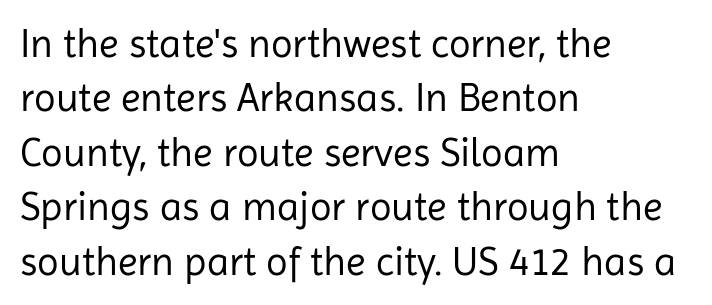
The lines sit at an ordinary, default distance from one another. The setting favours the left margin, as ordinary paragraphs usually do. Upright lettering throughout. Nothing unusual about the tracking: characters are spaced as the font intends. Here the designer chose a conventional face with non-uniform glyph widths.
